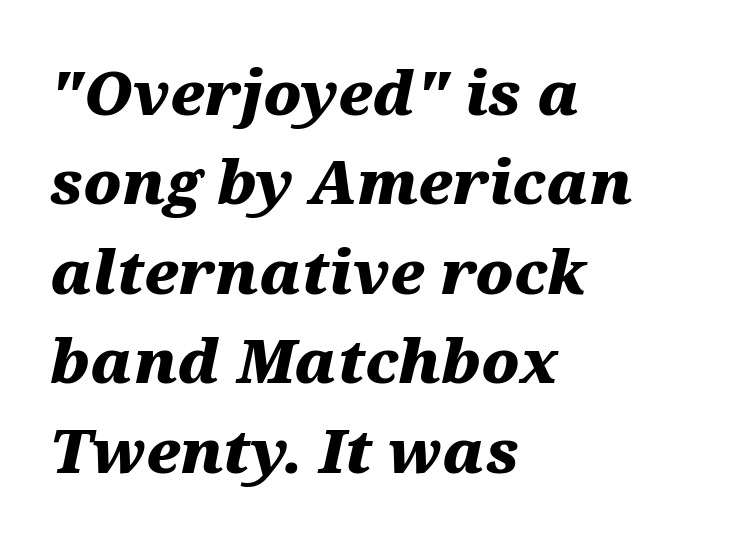
The image shows 60 px heavy, wide type, italic (leaning right); set left-aligned, normal line spacing (1.49x), normal letter spacing, not underlined; medium stroke contrast and a medium x-height.
